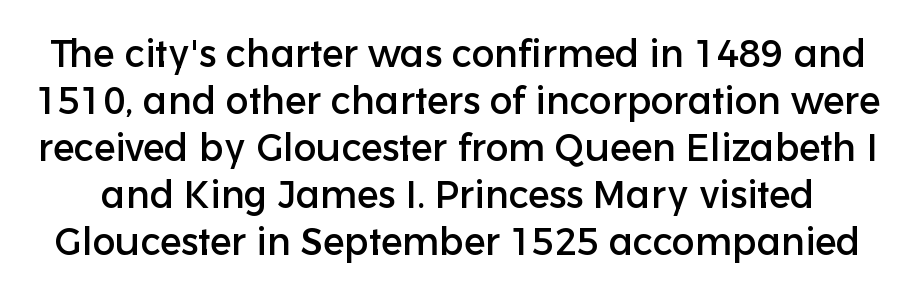
{"serif": "no", "italic": "no", "width": "normal", "stroke_contrast": "low", "x_height": "medium", "monospaced": "no", "underline": "no", "line_spacing_ratio": 1.24, "letter_spacing": "normal", "letter_spacing_em": 0.0, "glyph_px": 38}
